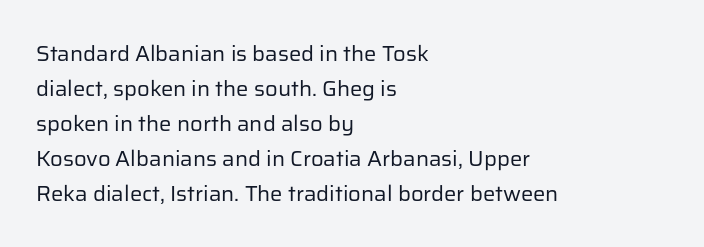
{"italic": "no", "bold": "no", "underline": "no", "align": "left", "line_spacing": "normal", "line_spacing_ratio": 1.59, "letter_spacing": "normal", "letter_spacing_em": 0.0, "glyph_px": 22}
